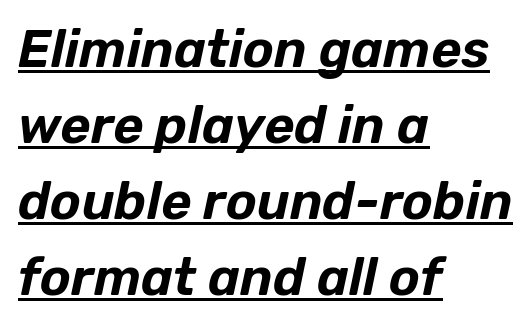
This rendering features underlined lettering. The passage shown is typed in a proportional face where columns would drift. Slant detected: the letters are inclined. Spacing between characters is what you'd get straight out of the box. Regarding leading, the lines here are spaced in the standard way.
